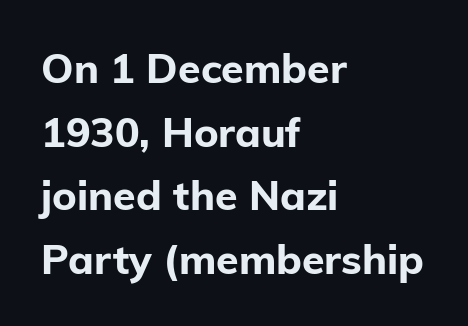
Q: Is the text bold? A: Yes.
Q: Is the text italic (slanted)? A: No, it is upright.
Q: Is the typeface a serif or a sans-serif typeface? A: Sans-serif.
Q: Is the text underlined? A: No.
Q: How is the paragraph aligned? A: Left-aligned.
Q: Is the spacing between letters normal or unusually wide? A: Normal.
Q: Is the spacing between lines tight, normal or loose? A: Normal.
Q: Width (condensed, normal, or wide)? A: Normal.
Q: Stroke contrast? A: Low.
Q: x-height? A: Medium.
Q: Monospaced? A: No.
